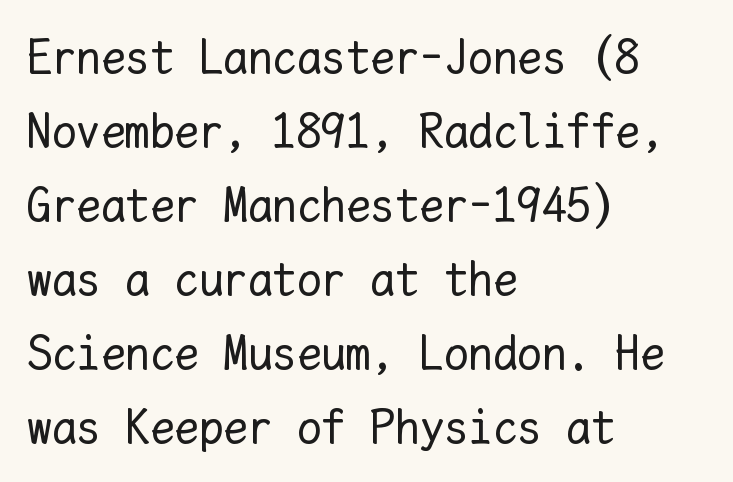
The image shows 49 px regular-weight type, upright, monospaced; set left-aligned, normal line spacing (1.51x), normal letter spacing, not underlined; low stroke contrast and a medium x-height.
